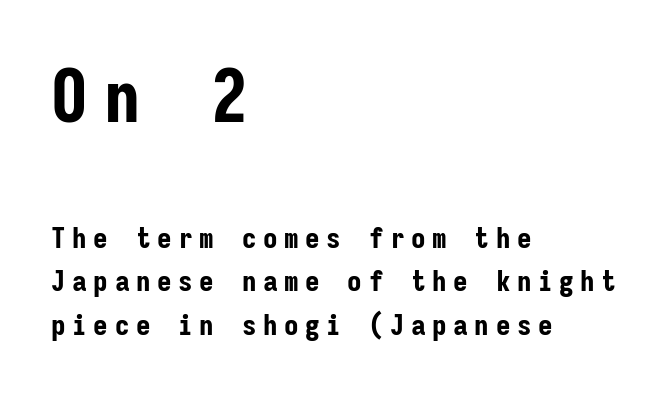
Q: Is the text bold? A: Yes.
Q: Is the text italic (slanted)? A: No, it is upright.
Q: Is the typeface a serif or a sans-serif typeface? A: Sans-serif.
Q: Is the text underlined? A: No.
Q: How is the paragraph aligned? A: Left-aligned.
Q: Is the spacing between letters normal or unusually wide? A: Unusually wide.
Q: Is the spacing between lines tight, normal or loose? A: Normal.
Q: Which block of text is set in a larger size, the first (top) or the second (bottom)? A: The first (top) one.
Q: Width (condensed, normal, or wide)? A: Condensed.
Q: Stroke contrast? A: Low.
Q: x-height? A: Medium.
Q: Monospaced? A: Yes.
